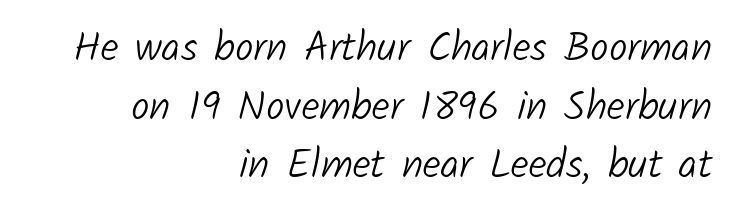
The image shows 41 px light sans-serif type; set right-aligned, normal line spacing (1.43x), normal letter spacing, not underlined; low stroke contrast and a medium x-height.
